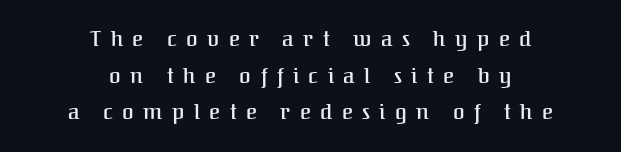
{"italic": "no", "bold": "semi", "underline": "no", "align": "center", "line_spacing_ratio": 1.74, "letter_spacing": "wide", "letter_spacing_em": 0.45, "glyph_px": 21}
